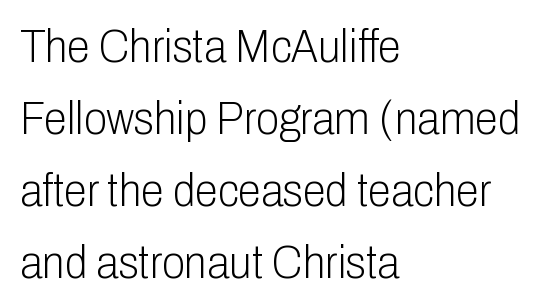
The typography opts for an upright posture over an oblique one. Inter-character spacing is left at the font's built-in metrics. A typesetter would call this proportional, since set widths differ per character. The passage shown stacks its lines at a standard gap. A typesetter would label this face a sans.
